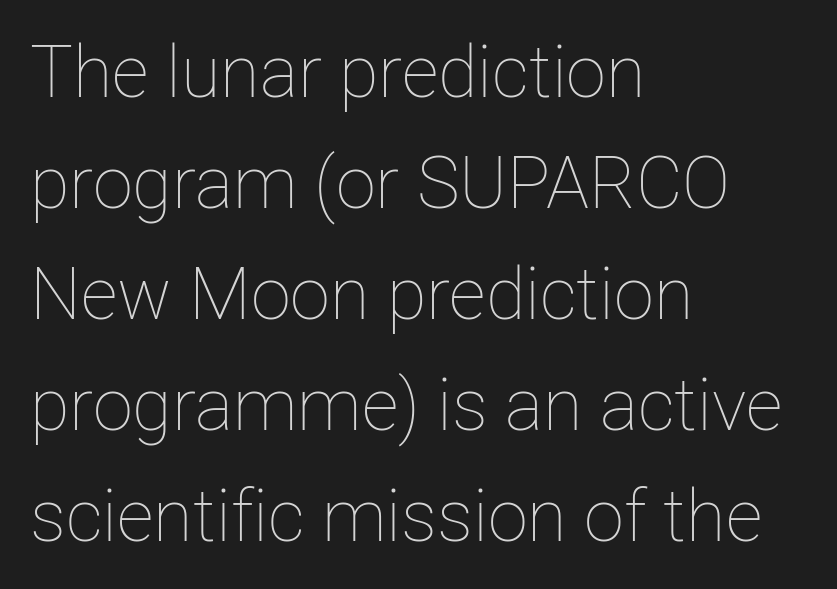
Caption: face not bold, strokes unweighted. Style check: upright. A typesetter would call this zero additional tracking. Notice how descenders clear the ascenders below comfortably — that's standard leading. The passage is arranged the way most books set body copy — flush left.
